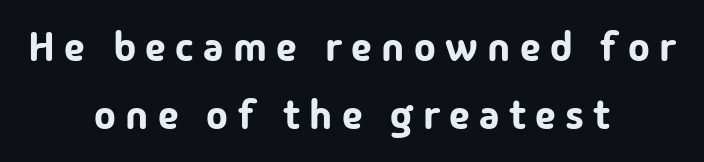
Q: Is the text italic (slanted)? A: No, it is upright.
Q: Is the typeface a serif or a sans-serif typeface? A: Sans-serif.
Q: Is the text underlined? A: No.
Q: How is the paragraph aligned? A: Centered.
Q: Is the spacing between letters normal or unusually wide? A: Unusually wide.
Q: Is the spacing between lines tight, normal or loose? A: Normal.
Q: Width (condensed, normal, or wide)? A: Normal.
Q: Stroke contrast? A: Low.
Q: x-height? A: Medium.
Q: Monospaced? A: No.
